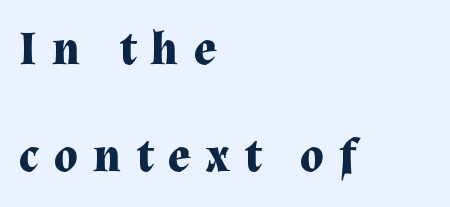
{"serif": "yes", "italic": "no", "bold": "yes", "weight": "bold", "width": "normal", "stroke_contrast": "medium", "x_height": "medium", "monospaced": "no", "underline": "no", "align": "left", "line_spacing": "loose", "line_spacing_ratio": 2.27, "letter_spacing": "wide", "letter_spacing_em": 0.32, "glyph_px": 47}
